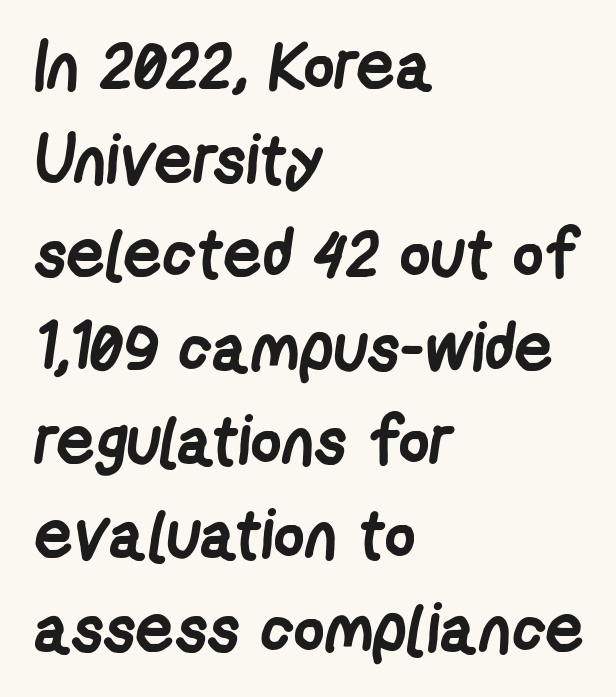
Just letters on the line, the space beneath them empty. Nobody touched the tracking dial on this one. Strokes here are thick enough to call this a true bold. The lines are quadded left. Each letter keeps its own natural width here, so spacing adapts to shape.
